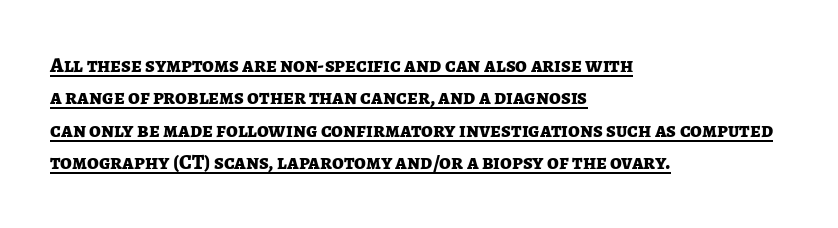
{"italic": "no", "bold": "yes", "underline": "yes", "align": "left", "line_spacing": "normal", "line_spacing_ratio": 1.54, "letter_spacing": "normal", "letter_spacing_em": 0.0, "glyph_px": 21}
